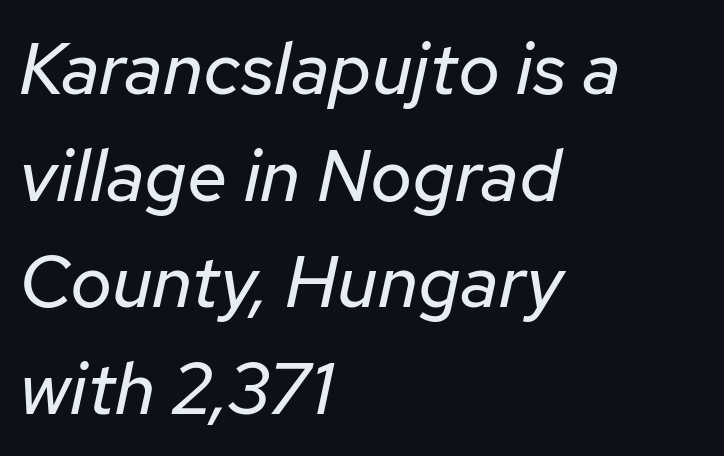
Q: Is the text bold? A: No.
Q: Is the text italic (slanted)? A: Yes, it leans right by about 12 degrees.
Q: Is the text underlined? A: No.
Q: How is the paragraph aligned? A: Left-aligned.
Q: Is the spacing between letters normal or unusually wide? A: Normal.
Q: Is the spacing between lines tight, normal or loose? A: Normal.
Q: Width (condensed, normal, or wide)? A: Normal.
Q: Stroke contrast? A: Low.
Q: x-height? A: Medium.
Q: Monospaced? A: No.
